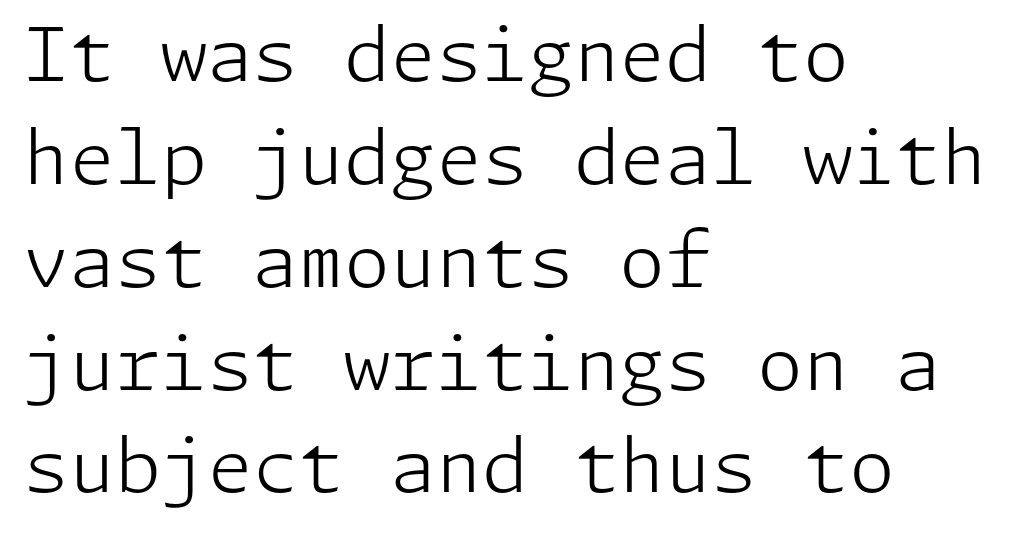
The image shows 74 px light sans-serif type, upright; set left-aligned, normal line spacing (1.39x), normal letter spacing, not underlined; low stroke contrast and a medium x-height.
